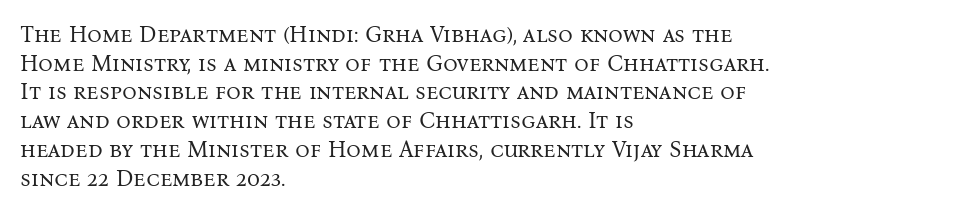
Q: Is the text bold? A: No.
Q: Is the text italic (slanted)? A: No, it is upright.
Q: Is the text underlined? A: No.
Q: How is the paragraph aligned? A: Left-aligned.
Q: Is the spacing between letters normal or unusually wide? A: Normal.
Q: Is the spacing between lines tight, normal or loose? A: Normal.
